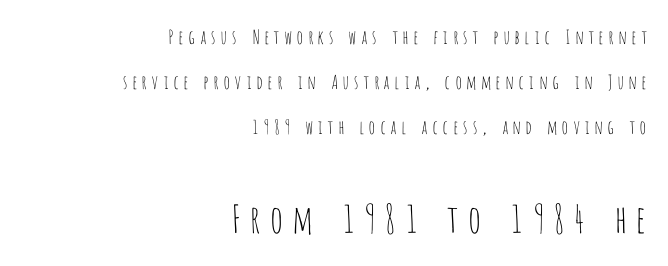
The lines are quadded right. Anything drawn beneath the words? Only blank space. Type size steps up from the first block to the second. A roman cut, with each character standing at attention. How would I describe the line gaps? Wide and relaxed. Varying glyph widths throughout — classic text-font behaviour.
